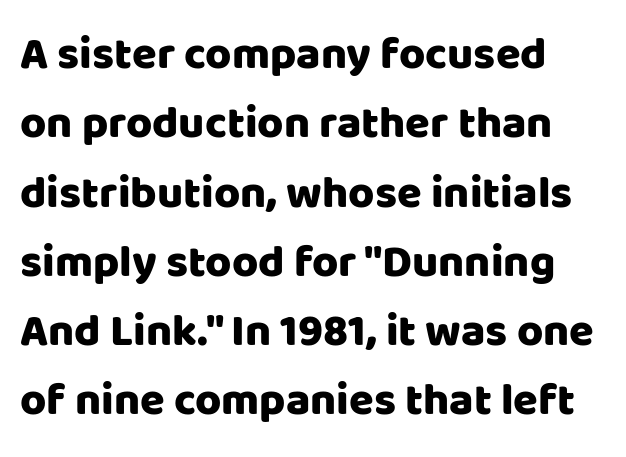
{"serif": "no", "italic": "no", "width": "normal", "stroke_contrast": "low", "x_height": "large", "monospaced": "no", "underline": "no", "align": "left", "line_spacing": "normal", "line_spacing_ratio": 1.54, "letter_spacing": "normal", "letter_spacing_em": 0.0, "glyph_px": 45}
